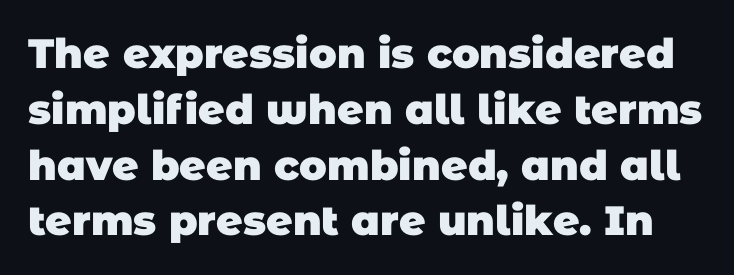
{"serif": "no", "bold": "yes", "weight": "heavy", "width": "normal", "stroke_contrast": "low", "x_height": "large", "monospaced": "no", "underline": "no", "line_spacing": "normal", "line_spacing_ratio": 1.36, "letter_spacing": "normal", "letter_spacing_em": 0.0, "glyph_px": 41}
